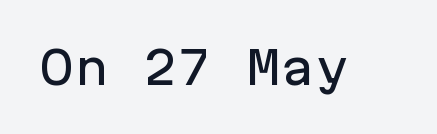
{"serif": "no", "italic": "no", "width": "normal", "stroke_contrast": "low", "x_height": "medium", "monospaced": "yes", "underline": "no", "letter_spacing": "normal", "letter_spacing_em": 0.0, "glyph_px": 46}
